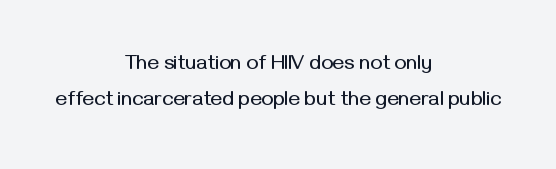
The image shows 20 px text type, upright; set centered, line spacing 1.8x, normal letter spacing, not underlined.
